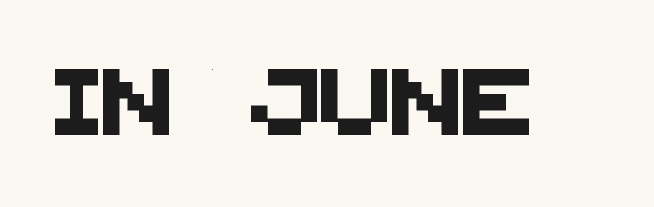
Q: Is the typeface a serif or a sans-serif typeface? A: Sans-serif.
Q: Is the text underlined? A: No.
Q: Is the spacing between letters normal or unusually wide? A: Normal.
Q: Width (condensed, normal, or wide)? A: Normal.
Q: Stroke contrast? A: Medium.
Q: x-height? A: Large.
Q: Monospaced? A: No.
